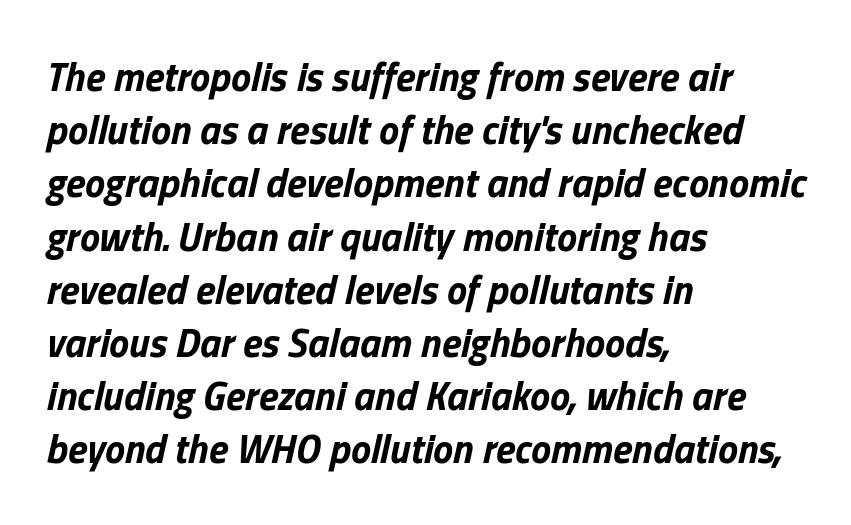
Leading: standard. These lines keep a tight, regular rhythm from letter to letter. The sample has been set heavy, in full bold. Slant detected: the letters are inclined. Check the space under the baseline: it is left empty.
